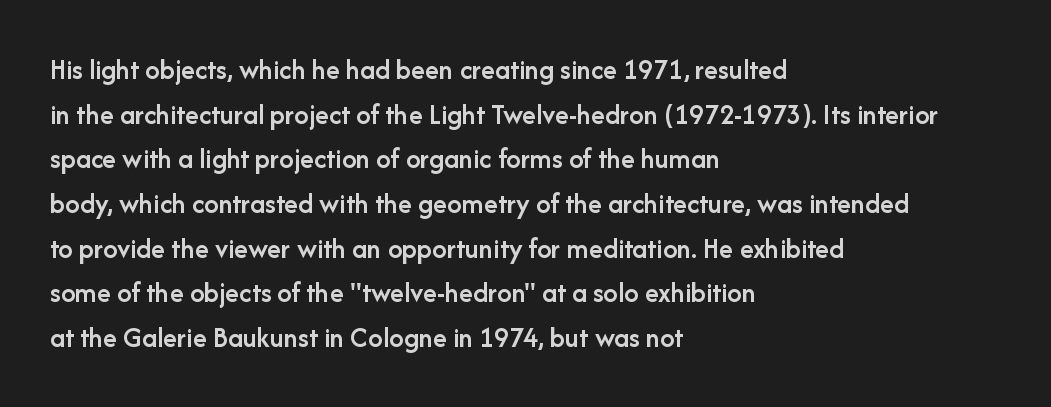
The image shows 29 px semibold sans-serif type, upright; set left-aligned, normal line spacing (1.54x), normal letter spacing, not underlined; low stroke contrast and a medium x-height.
